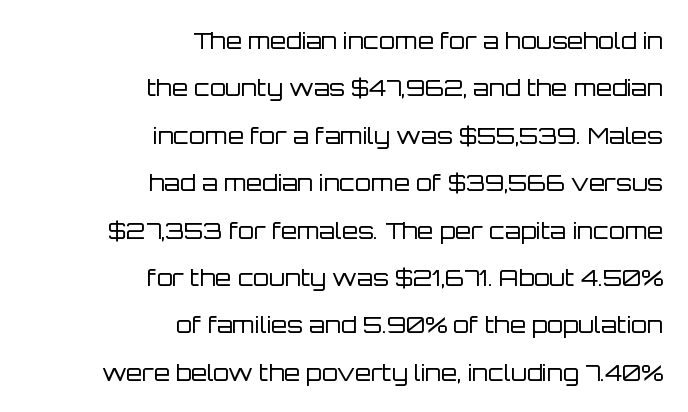
Posture: straight, roman, zero tilt. No extra tracking has been applied to these lines. The font sits on the lighter half of the weight spectrum, regular included. A typesetter would call this leading open, well beyond the default. Bare-footed words on every line. Each line ends at the same right margin while the left side varies.
